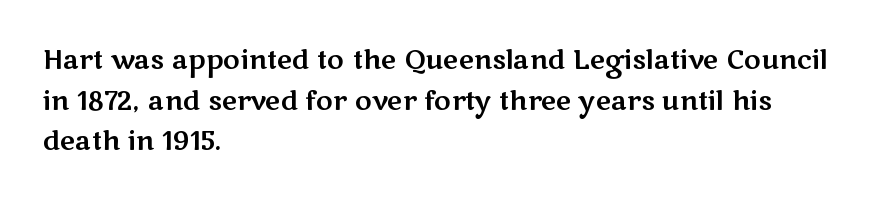
This rendering features lettering with no underline. How are the letters spaced? Ordinarily, with no added tracking. The setting favours the left margin, as ordinary paragraphs usually do. Does the lettering tilt? It doesn't — this is upright. Summary of vertical rhythm: regular, with standard interline spacing.
